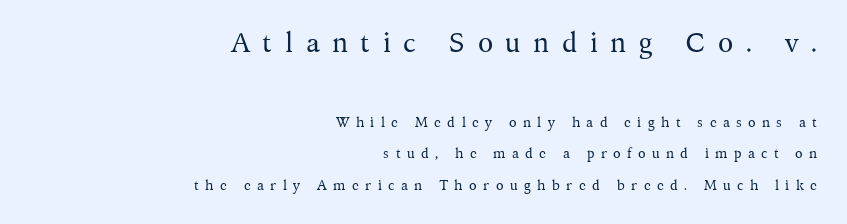
The image shows 28 px regular-weight serif type, upright; set right-aligned, loose line spacing (2.26x), unusually wide letter spacing (+0.45 em), not underlined; the first (top) block is 2.0x larger; medium stroke contrast and a medium x-height.
